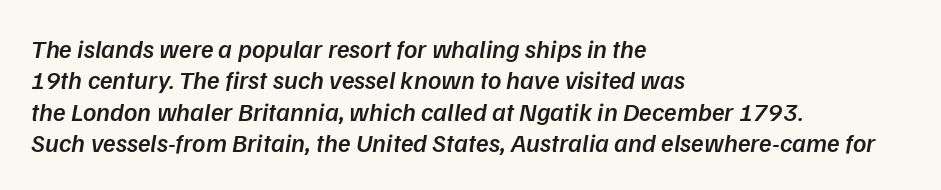
Q: Is the text bold? A: Semi-bold.
Q: Is the text underlined? A: No.
Q: How is the paragraph aligned? A: Left-aligned.
Q: Is the spacing between letters normal or unusually wide? A: Normal.
